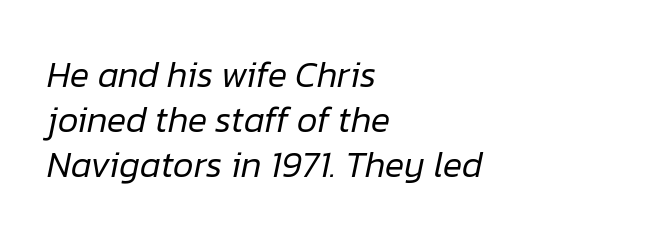
A clean baseline with only descenders dipping below it. The designer left line spacing at the default. Counters stay open thanks to moderate or lighter strokes. If you drew a ruler down the left edge, every line would touch it. Quick note: italic. A typesetter would call this proportional, since set widths differ per character.
